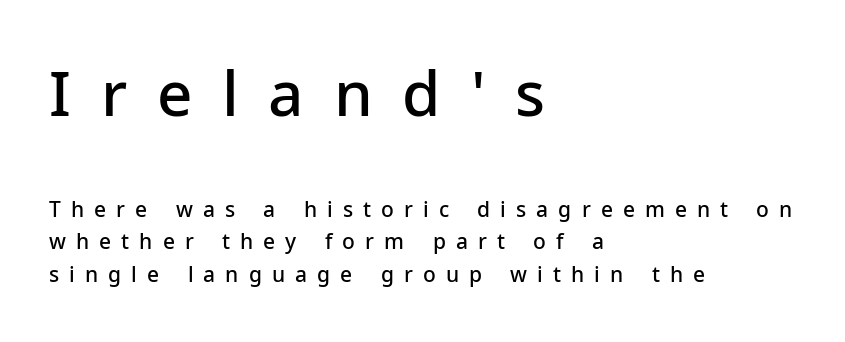
Q: Is the text bold? A: Semi-bold.
Q: Is the text italic (slanted)? A: No, it is upright.
Q: Is the typeface a serif or a sans-serif typeface? A: Sans-serif.
Q: Is the text underlined? A: No.
Q: How is the paragraph aligned? A: Left-aligned.
Q: Is the spacing between letters normal or unusually wide? A: Unusually wide.
Q: Is the spacing between lines tight, normal or loose? A: Normal.
Q: Which block of text is set in a larger size, the first (top) or the second (bottom)? A: The first (top) one.
Q: Width (condensed, normal, or wide)? A: Normal.
Q: Stroke contrast? A: Low.
Q: x-height? A: Medium.
Q: Monospaced? A: No.
